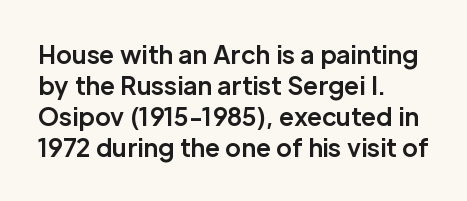
The image shows 24 px bold type, upright; set left-aligned, normal line spacing (1.29x), normal letter spacing, not underlined.
